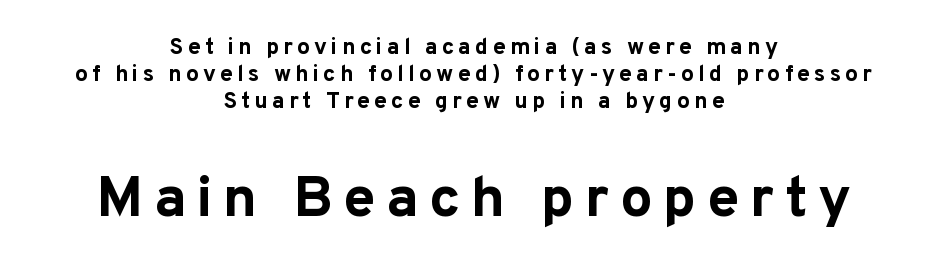
{"serif": "no", "italic": "no", "bold": "yes", "weight": "bold", "width": "normal", "stroke_contrast": "low", "x_height": "medium", "monospaced": "no", "underline": "no", "align": "center", "line_spacing_ratio": 1.18, "larger_block": "second", "size_ratio": 2.52, "glyph_px": 58}
